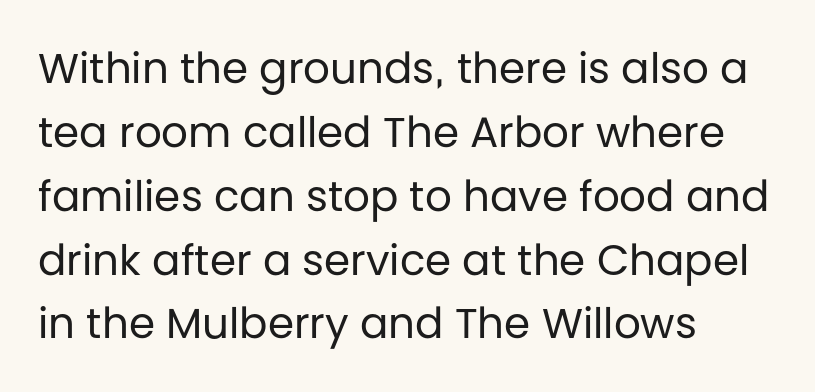
Q: Is the text bold? A: No.
Q: Is the text italic (slanted)? A: No, it is upright.
Q: Is the typeface a serif or a sans-serif typeface? A: Sans-serif.
Q: Is the text underlined? A: No.
Q: How is the paragraph aligned? A: Left-aligned.
Q: Is the spacing between letters normal or unusually wide? A: Normal.
Q: Is the spacing between lines tight, normal or loose? A: Normal.
Q: Width (condensed, normal, or wide)? A: Normal.
Q: Stroke contrast? A: Low.
Q: x-height? A: Large.
Q: Monospaced? A: No.
